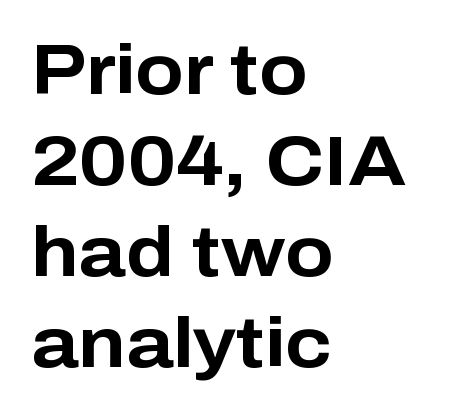
Style check: upright. Does the weight exceed regular? Yes, all the way to bold. The font family rendered here belongs to the sans-serif group. Vertically, the passage feels balanced, rows spaced as you'd expect. The baseline area is clear. Every row of glyphs begins at an identical x-position on the left.
